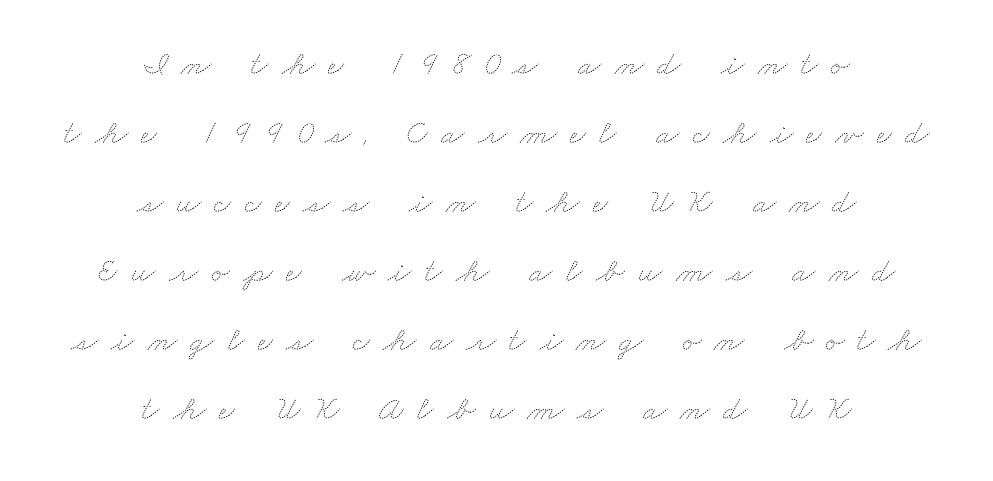
The image shows 34 px thin, wide type; set centered, loose line spacing (2.03x), unusually wide letter spacing (+0.39 em), not underlined; medium stroke contrast and a small x-height.
